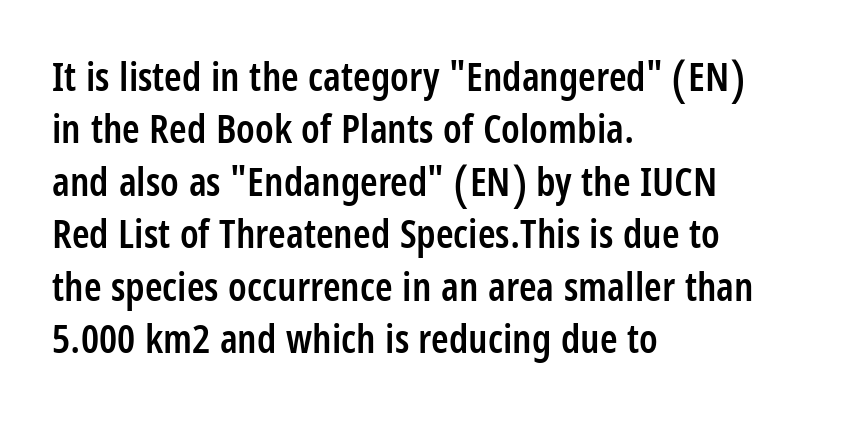
Q: Is the text bold? A: Semi-bold.
Q: Is the text italic (slanted)? A: No, it is upright.
Q: Is the typeface a serif or a sans-serif typeface? A: Sans-serif.
Q: Is the text underlined? A: No.
Q: How is the paragraph aligned? A: Left-aligned.
Q: Is the spacing between letters normal or unusually wide? A: Normal.
Q: Is the spacing between lines tight, normal or loose? A: Normal.
Q: Width (condensed, normal, or wide)? A: Condensed.
Q: Stroke contrast? A: Low.
Q: x-height? A: Large.
Q: Monospaced? A: No.
